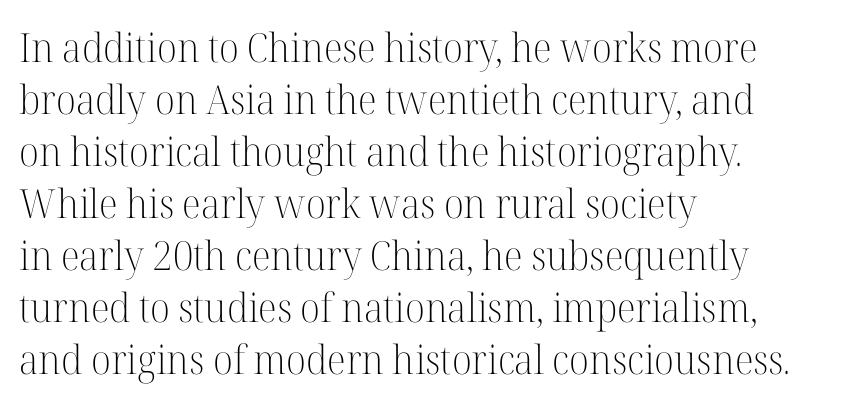
{"serif": "yes", "italic": "no", "bold": "no", "weight": "light", "width": "normal", "stroke_contrast": "high", "x_height": "medium", "monospaced": "no", "underline": "no", "align": "left", "line_spacing": "normal", "line_spacing_ratio": 1.3, "letter_spacing": "normal", "letter_spacing_em": 0.0, "glyph_px": 40}
